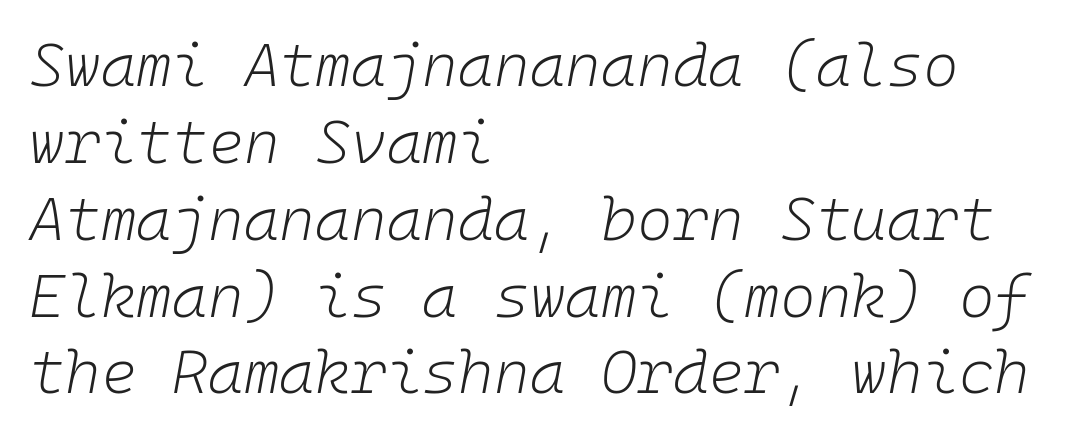
Q: Is the text bold? A: No.
Q: Is the text italic (slanted)? A: Yes, it leans right by about 10 degrees.
Q: Is the text underlined? A: No.
Q: How is the paragraph aligned? A: Left-aligned.
Q: Is the spacing between letters normal or unusually wide? A: Normal.
Q: Is the spacing between lines tight, normal or loose? A: Normal.
Q: Width (condensed, normal, or wide)? A: Normal.
Q: Stroke contrast? A: Low.
Q: x-height? A: Medium.
Q: Monospaced? A: Yes.
